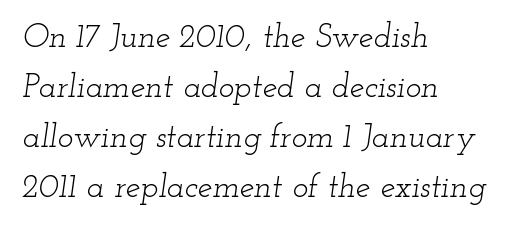
Q: Is the text bold? A: No.
Q: Is the text italic (slanted)? A: Yes, it leans right by about 12 degrees.
Q: Is the typeface a serif or a sans-serif typeface? A: Serif.
Q: Is the text underlined? A: No.
Q: How is the paragraph aligned? A: Left-aligned.
Q: Is the spacing between letters normal or unusually wide? A: Normal.
Q: Is the spacing between lines tight, normal or loose? A: Normal.
Q: Width (condensed, normal, or wide)? A: Wide.
Q: Stroke contrast? A: Low.
Q: x-height? A: Small.
Q: Monospaced? A: No.
